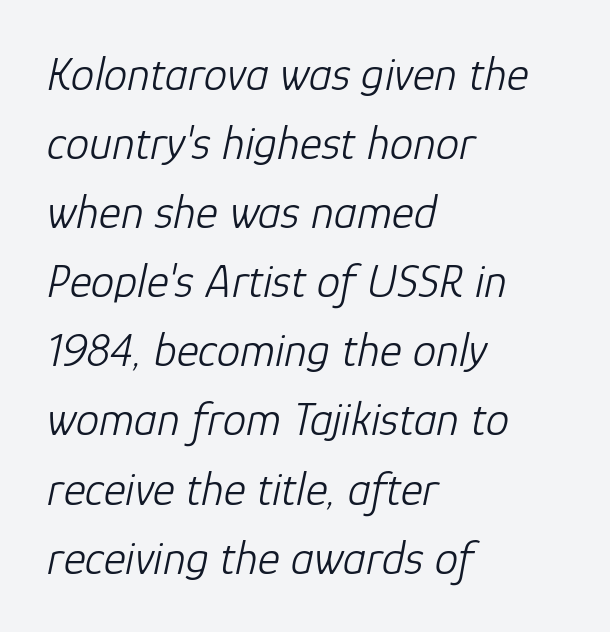
Q: Is the text bold? A: No.
Q: Is the text italic (slanted)? A: Yes, it leans right by about 12 degrees.
Q: Is the text underlined? A: No.
Q: How is the paragraph aligned? A: Left-aligned.
Q: Is the spacing between letters normal or unusually wide? A: Normal.
Q: Is the spacing between lines tight, normal or loose? A: Normal.
Q: Width (condensed, normal, or wide)? A: Normal.
Q: Stroke contrast? A: Low.
Q: x-height? A: Medium.
Q: Monospaced? A: No.
